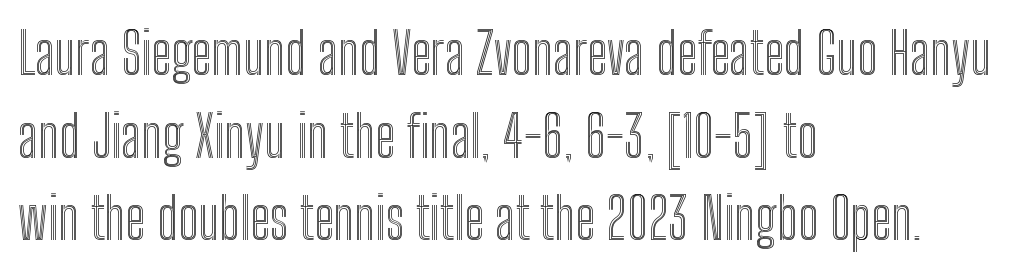
{"italic": "no", "width": "condensed", "x_height": "medium", "monospaced": "no", "underline": "no", "align": "left", "line_spacing": "normal", "line_spacing_ratio": 1.45, "letter_spacing": "normal", "letter_spacing_em": 0.0, "glyph_px": 57}
